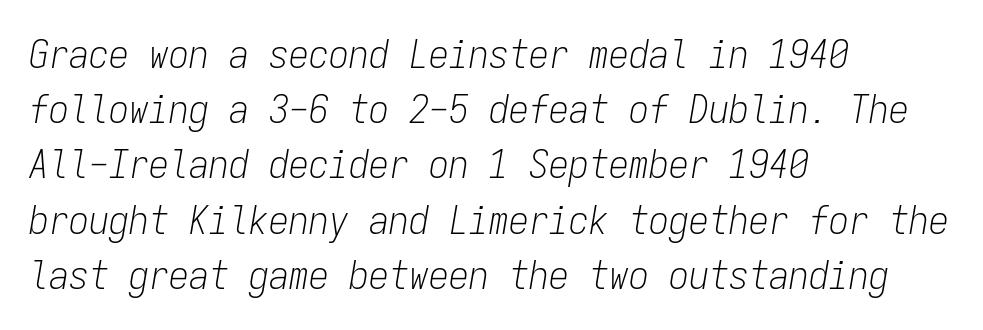
{"italic": "yes", "lean": "right", "slant_degrees": 9, "bold": "no", "weight": "light", "width": "condensed", "stroke_contrast": "low", "x_height": "medium", "monospaced": "yes", "underline": "no", "align": "left", "line_spacing": "normal", "line_spacing_ratio": 1.38, "letter_spacing": "normal", "letter_spacing_em": 0.0, "glyph_px": 40}
